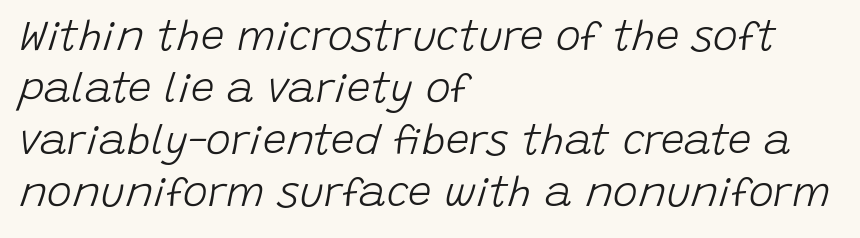
Q: Is the text bold? A: No.
Q: Is the text italic (slanted)? A: Yes, it leans right by about 15 degrees.
Q: Is the text underlined? A: No.
Q: How is the paragraph aligned? A: Left-aligned.
Q: Is the spacing between letters normal or unusually wide? A: Normal.
Q: Width (condensed, normal, or wide)? A: Normal.
Q: Stroke contrast? A: Low.
Q: x-height? A: Large.
Q: Monospaced? A: No.
